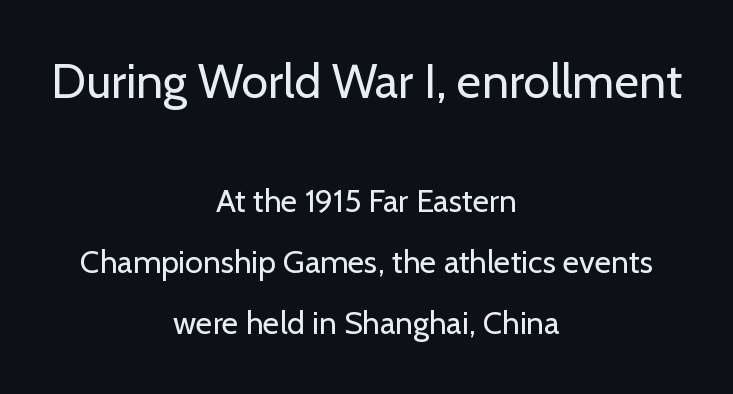
{"serif": "no", "italic": "no", "bold": "no", "weight": "regular", "width": "normal", "stroke_contrast": "low", "x_height": "medium", "monospaced": "no", "underline": "no", "align": "center", "line_spacing": "loose", "line_spacing_ratio": 1.91, "letter_spacing": "normal", "letter_spacing_em": 0.0, "larger_block": "first", "size_ratio": 1.5, "glyph_px": 48}
